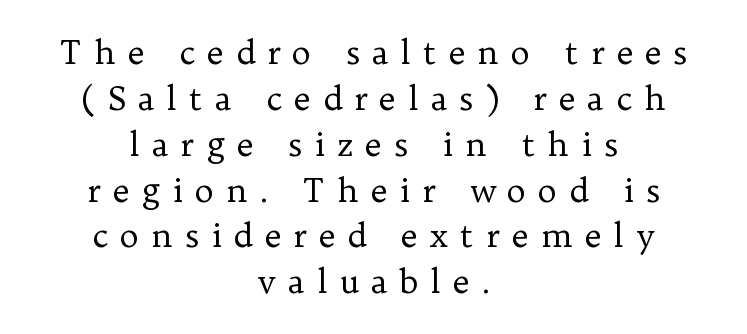
{"serif": "yes", "italic": "no", "bold": "no", "weight": "regular", "width": "normal", "stroke_contrast": "low", "x_height": "medium", "monospaced": "no", "underline": "no", "align": "center", "line_spacing": "normal", "line_spacing_ratio": 1.39, "letter_spacing": "wide", "letter_spacing_em": 0.36, "glyph_px": 33}
